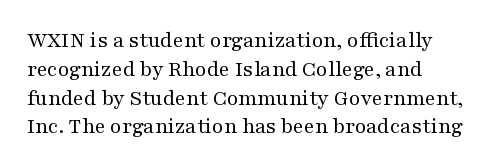
No extra ink here — the face is not bold. The ragged edge is on the right, which tells us the setting is flush left. Decoration check: the copy has no underline. Between one letter and the next there's only the usual sliver of space. No italicization has been applied; the sample stays upright. Successive baselines arrive at the customary interval.
